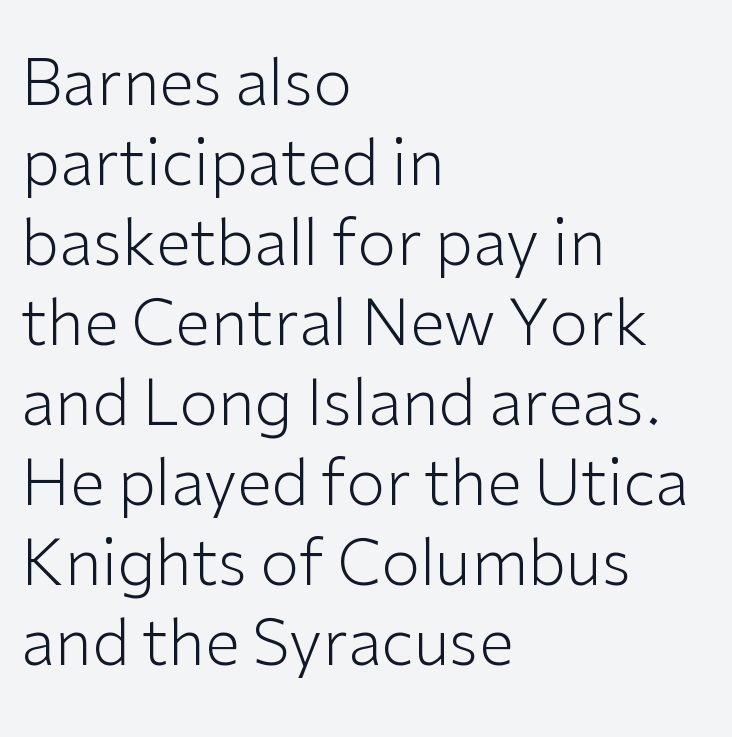
Q: Is the text bold? A: No.
Q: Is the text italic (slanted)? A: No, it is upright.
Q: Is the typeface a serif or a sans-serif typeface? A: Sans-serif.
Q: Is the text underlined? A: No.
Q: How is the paragraph aligned? A: Left-aligned.
Q: Is the spacing between letters normal or unusually wide? A: Normal.
Q: Is the spacing between lines tight, normal or loose? A: Normal.
Q: Width (condensed, normal, or wide)? A: Normal.
Q: Stroke contrast? A: Low.
Q: x-height? A: Medium.
Q: Monospaced? A: No.
